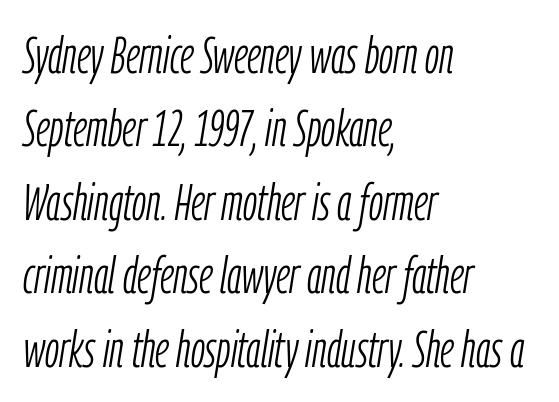
The rendering anchors every line to the left-hand side. Glance below the letters and you will spot only blank space. The passage shown is typed in a proportional face where columns would drift. The passage shown leans; its letterforms are oblique. Letters have the restrained weight of plain body copy at most.
